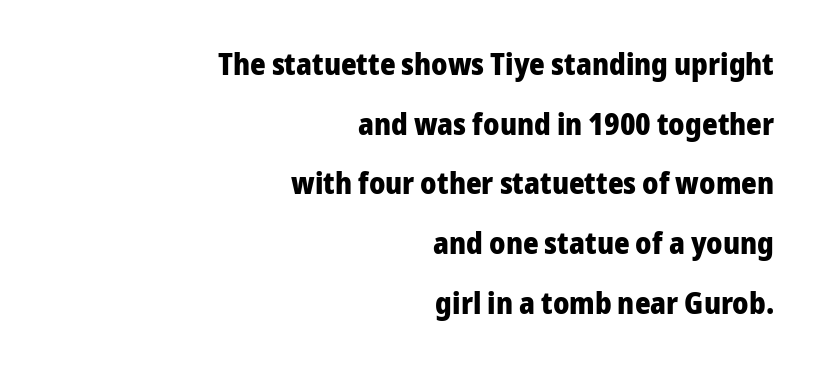
The image shows 30 px heavy sans-serif type, upright; set right-aligned, loose line spacing (1.99x), normal letter spacing, not underlined; low stroke contrast and a medium x-height.
